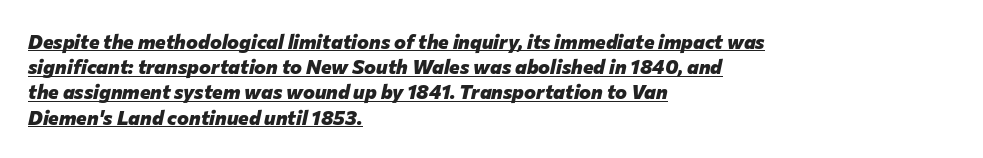
Q: Is the text bold? A: Yes.
Q: Is the text italic (slanted)? A: Yes, it leans right by about 12 degrees.
Q: Is the text underlined? A: Yes.
Q: How is the paragraph aligned? A: Left-aligned.
Q: Is the spacing between letters normal or unusually wide? A: Normal.
Q: Is the spacing between lines tight, normal or loose? A: Normal.
